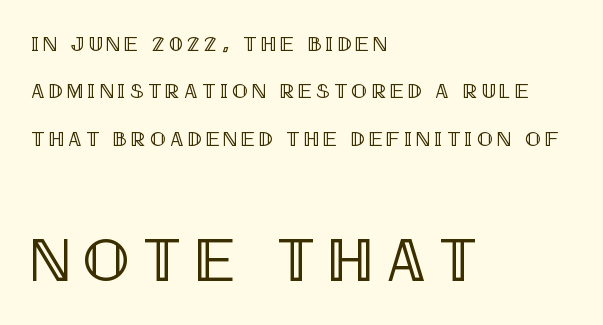
Q: Is the text italic (slanted)? A: No, it is upright.
Q: Is the text underlined? A: No.
Q: How is the paragraph aligned? A: Left-aligned.
Q: Is the spacing between letters normal or unusually wide? A: Unusually wide.
Q: Is the spacing between lines tight, normal or loose? A: Loose.
Q: Which block of text is set in a larger size, the first (top) or the second (bottom)? A: The second (bottom) one.
Q: Width (condensed, normal, or wide)? A: Condensed.
Q: x-height? A: Large.
Q: Monospaced? A: No.
